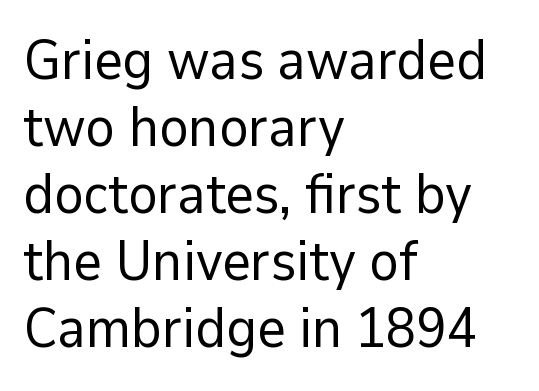
The image shows 55 px regular-weight sans-serif type, upright; set left-aligned, line spacing 1.22x, normal letter spacing, not underlined; low stroke contrast and a medium x-height.
